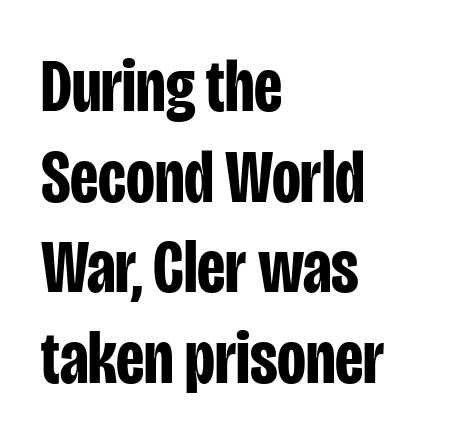
Note: no serifs on the glyphs. Is the block centered? No — it sits flush against the left margin. The area under the type is left untouched. Is this a fixed-width face? No — the glyphs have proportional, varying widths. The lettering stays uniformly vertical, giving the passage a roman look.
